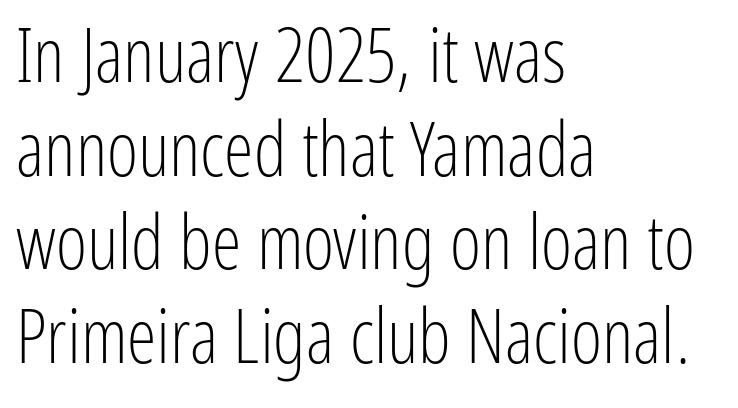
Q: Is the text bold? A: No.
Q: Is the text italic (slanted)? A: No, it is upright.
Q: Is the typeface a serif or a sans-serif typeface? A: Sans-serif.
Q: Is the text underlined? A: No.
Q: How is the paragraph aligned? A: Left-aligned.
Q: Is the spacing between letters normal or unusually wide? A: Normal.
Q: Is the spacing between lines tight, normal or loose? A: Normal.
Q: Width (condensed, normal, or wide)? A: Condensed.
Q: Stroke contrast? A: Low.
Q: x-height? A: Medium.
Q: Monospaced? A: No.
